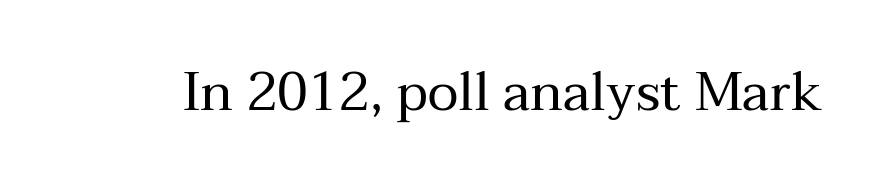
The text was rendered using a seriffed face with decorative stroke endings. On a weight scale, this lands at 450 or below. The axis of the letterforms is exactly vertical. Descender tails drop into unmarked territory.
